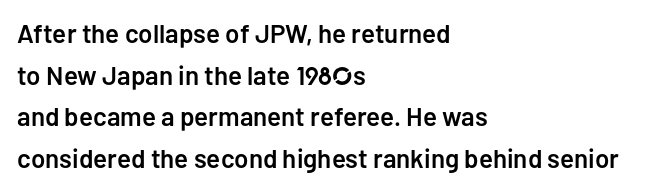
The image shows 26 px text type, upright; set left-aligned, normal line spacing (1.6x), normal letter spacing, not underlined.
